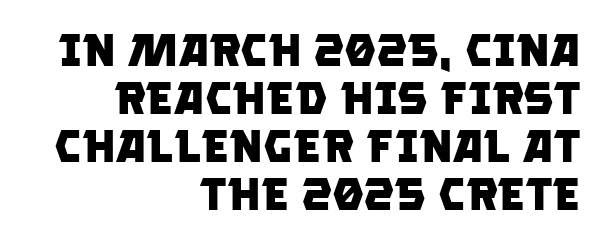
Q: Is the text bold? A: Yes.
Q: Is the typeface a serif or a sans-serif typeface? A: Sans-serif.
Q: Is the text underlined? A: No.
Q: How is the paragraph aligned? A: Right-aligned.
Q: Is the spacing between letters normal or unusually wide? A: Normal.
Q: Is the spacing between lines tight, normal or loose? A: Tight.
Q: Width (condensed, normal, or wide)? A: Normal.
Q: Stroke contrast? A: Low.
Q: x-height? A: Large.
Q: Monospaced? A: No.
